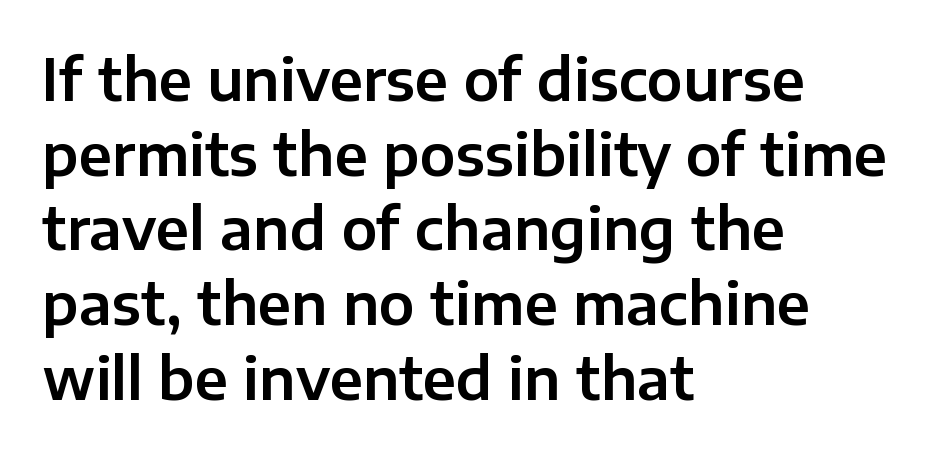
The image shows 57 px sans-serif type, upright; set left-aligned, normal line spacing (1.31x), normal letter spacing, not underlined; low stroke contrast and a medium x-height.
